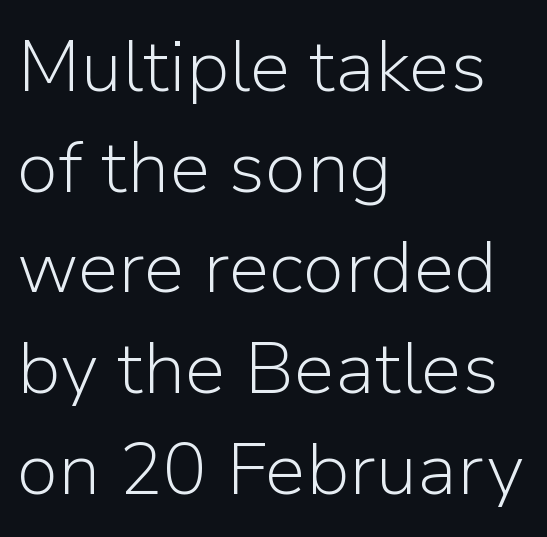
Q: Is the text bold? A: No.
Q: Is the text italic (slanted)? A: No, it is upright.
Q: Is the typeface a serif or a sans-serif typeface? A: Sans-serif.
Q: Is the text underlined? A: No.
Q: How is the paragraph aligned? A: Left-aligned.
Q: Is the spacing between letters normal or unusually wide? A: Normal.
Q: Is the spacing between lines tight, normal or loose? A: Normal.
Q: Width (condensed, normal, or wide)? A: Normal.
Q: Stroke contrast? A: Low.
Q: x-height? A: Medium.
Q: Monospaced? A: No.
